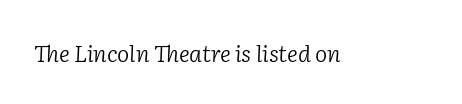
Q: Is the text bold? A: No.
Q: Is the text italic (slanted)? A: Yes, it leans right by about 2 degrees.
Q: Is the text underlined? A: No.
Q: Is the spacing between letters normal or unusually wide? A: Normal.
